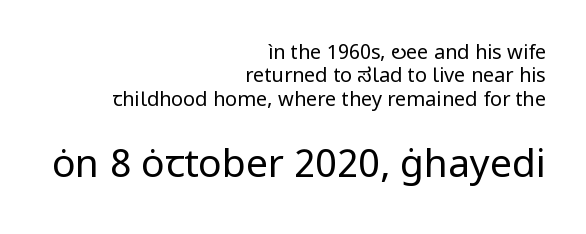
{"serif": "no", "italic": "no", "bold": "no", "weight": "regular", "width": "normal", "stroke_contrast": "low", "x_height": "medium", "monospaced": "no", "underline": "no", "align": "right", "line_spacing_ratio": 1.17, "letter_spacing": "normal", "letter_spacing_em": 0.0, "larger_block": "second", "size_ratio": 1.95, "glyph_px": 39}
